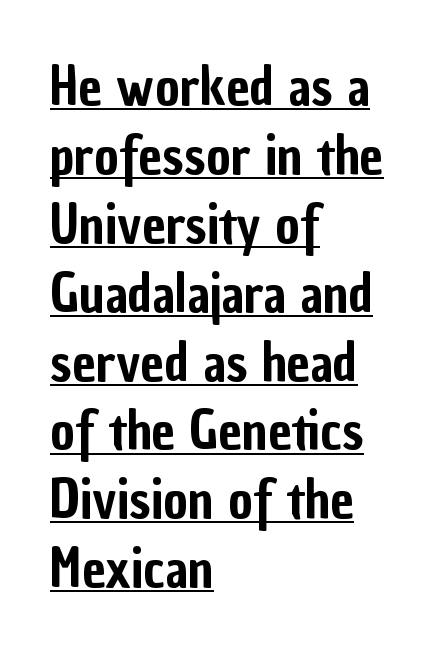
Q: Is the text italic (slanted)? A: No, it is upright.
Q: Is the typeface a serif or a sans-serif typeface? A: Sans-serif.
Q: Is the text underlined? A: Yes.
Q: How is the paragraph aligned? A: Left-aligned.
Q: Is the spacing between letters normal or unusually wide? A: Normal.
Q: Is the spacing between lines tight, normal or loose? A: Normal.
Q: Width (condensed, normal, or wide)? A: Condensed.
Q: Stroke contrast? A: Low.
Q: x-height? A: Medium.
Q: Monospaced? A: No.
